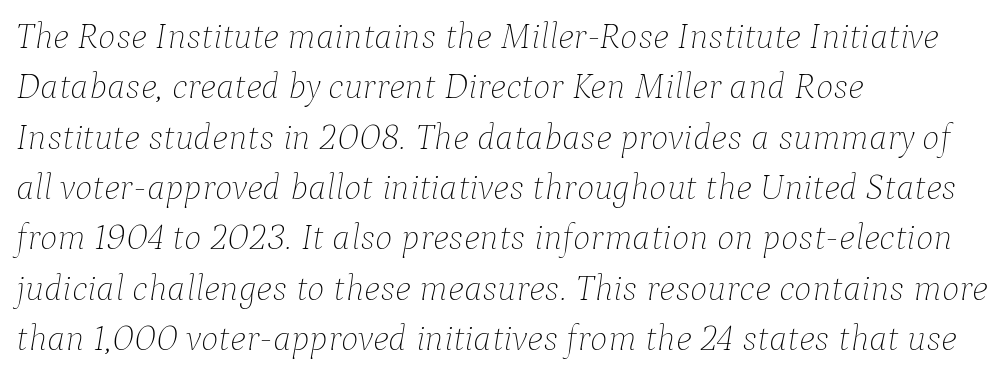
Q: Is the text bold? A: No.
Q: Is the text italic (slanted)? A: Yes, it leans right by about 9 degrees.
Q: Is the text underlined? A: No.
Q: How is the paragraph aligned? A: Left-aligned.
Q: Is the spacing between letters normal or unusually wide? A: Normal.
Q: Is the spacing between lines tight, normal or loose? A: Normal.
Q: Width (condensed, normal, or wide)? A: Normal.
Q: Stroke contrast? A: Low.
Q: x-height? A: Medium.
Q: Monospaced? A: No.
